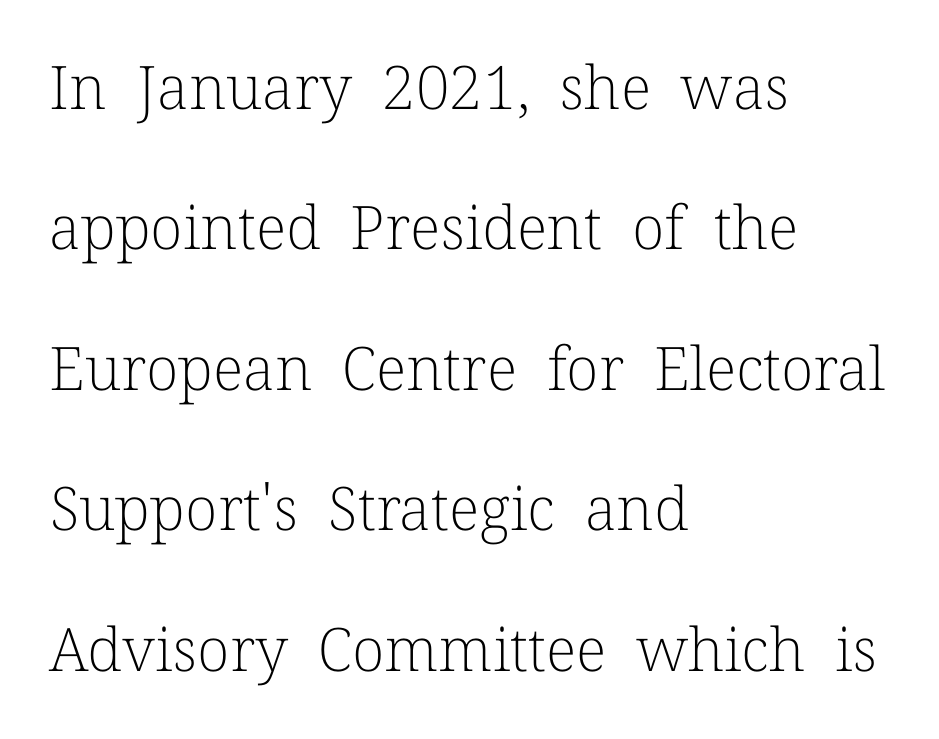
How would I describe the line gaps? Wide and relaxed. Is the letter spacing exaggerated? No — it looks like the ordinary default. Leftover space on each line is placed entirely after the last word. Note the varied advance widths — an 'i' is clearly narrower than an 'm'.
